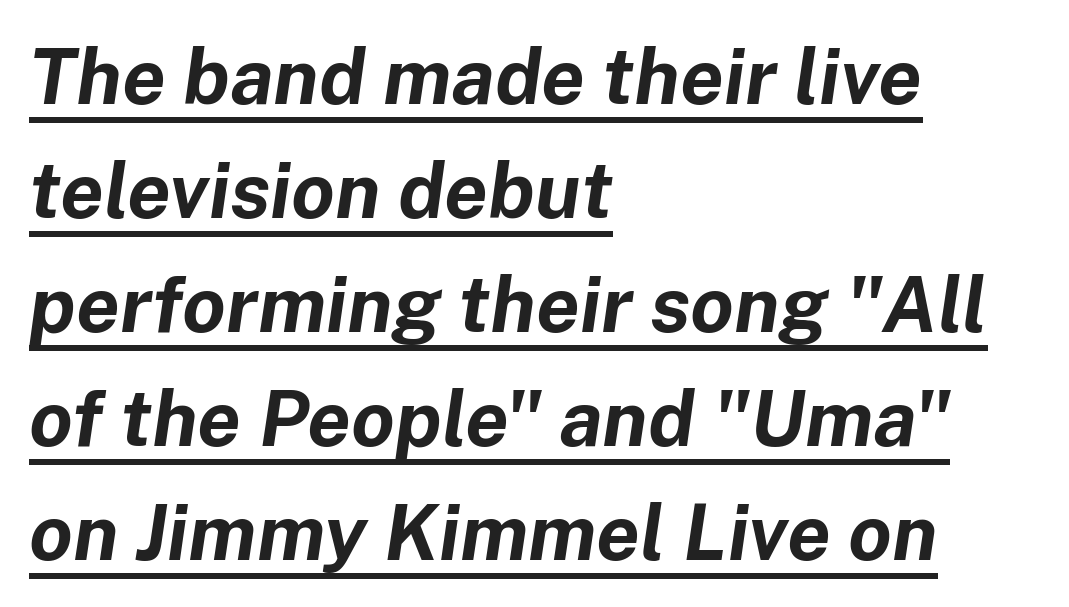
Standard letterfit; no display-style spreading of the glyphs. The typesetter chose a ragged-right arrangement here. The block of text has a typical density, with ordinary space between rows. Honestly, the underline is the first thing you notice here. An italicized treatment has been applied to the whole sample. These lines are rendered in a variable-pitch font.
